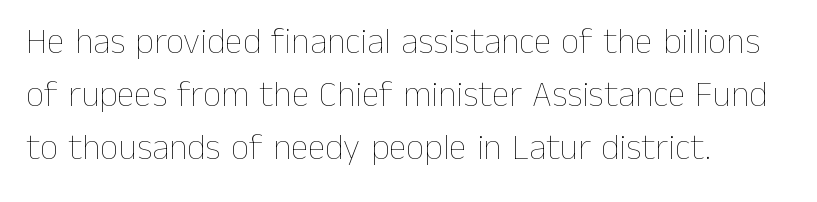
{"italic": "no", "bold": "no", "weight": "thin", "width": "normal", "stroke_contrast": "low", "x_height": "medium", "monospaced": "no", "underline": "no", "align": "left", "line_spacing": "normal", "line_spacing_ratio": 1.47, "letter_spacing": "normal", "letter_spacing_em": 0.0, "glyph_px": 36}
